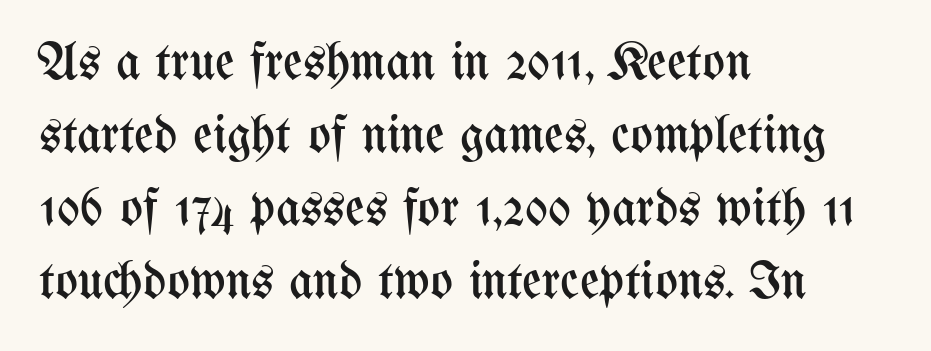
The image shows 53 px regular-weight, condensed type, upright; set left-aligned, normal line spacing (1.38x), normal letter spacing, not underlined; medium stroke contrast and a medium x-height.
